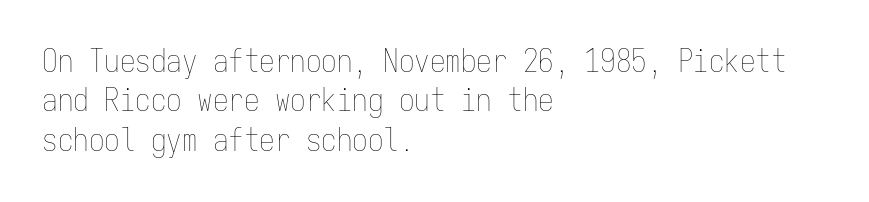
Q: Is the text bold? A: No.
Q: Is the text italic (slanted)? A: No, it is upright.
Q: Is the text underlined? A: No.
Q: How is the paragraph aligned? A: Left-aligned.
Q: Is the spacing between letters normal or unusually wide? A: Normal.
Q: Is the spacing between lines tight, normal or loose? A: Normal.
Q: Width (condensed, normal, or wide)? A: Condensed.
Q: Stroke contrast? A: Low.
Q: x-height? A: Medium.
Q: Monospaced? A: Yes.
